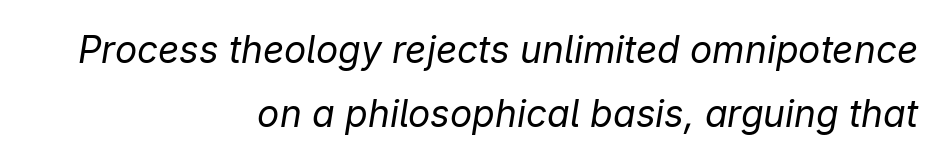
{"italic": "yes", "lean": "right", "slant_degrees": 9, "bold": "no", "weight": "regular", "width": "normal", "stroke_contrast": "low", "x_height": "medium", "monospaced": "no", "underline": "no", "align": "right", "line_spacing_ratio": 1.72, "letter_spacing": "normal", "letter_spacing_em": 0.0, "glyph_px": 37}
